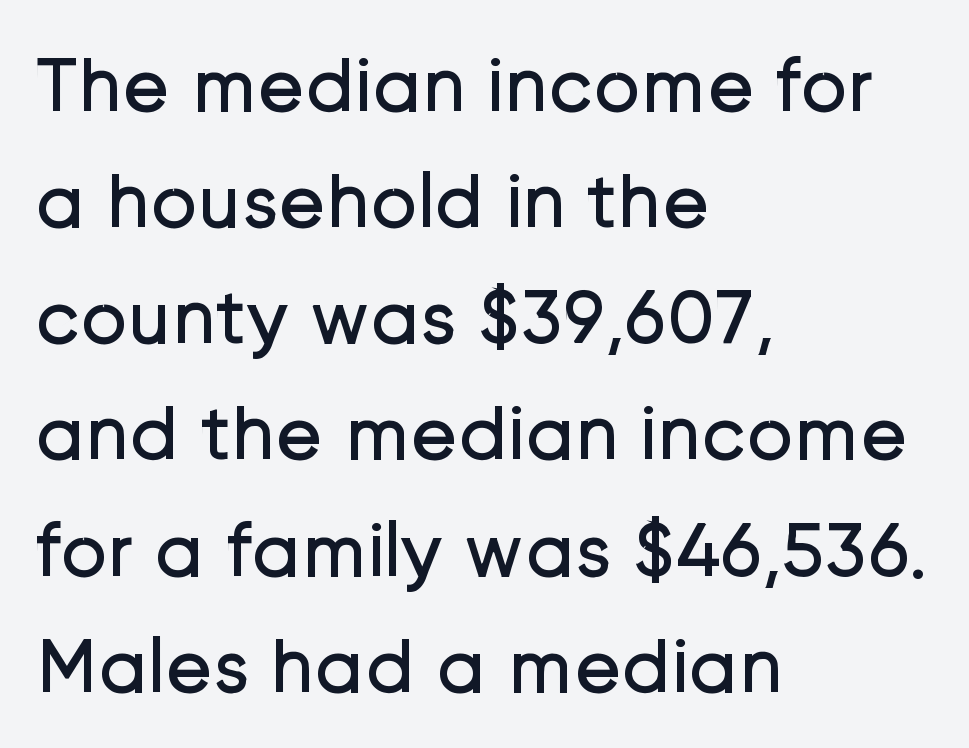
{"serif": "no", "italic": "no", "bold": "no", "weight": "regular", "width": "normal", "stroke_contrast": "low", "x_height": "medium", "monospaced": "no", "underline": "no", "align": "left", "line_spacing": "normal", "line_spacing_ratio": 1.47, "letter_spacing": "normal", "letter_spacing_em": 0.0, "glyph_px": 79}
